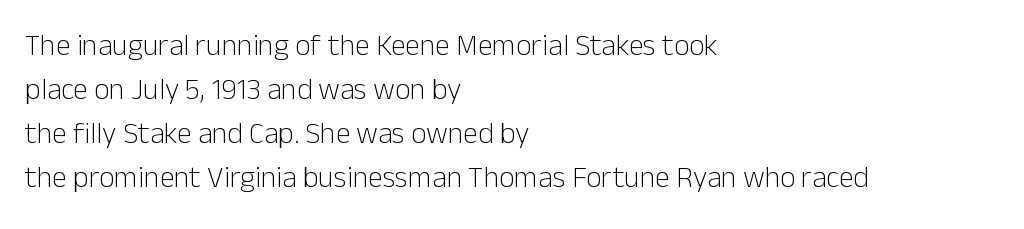
The image shows 30 px light sans-serif type, upright; set left-aligned, normal line spacing (1.47x), normal letter spacing, not underlined; low stroke contrast and a medium x-height.
